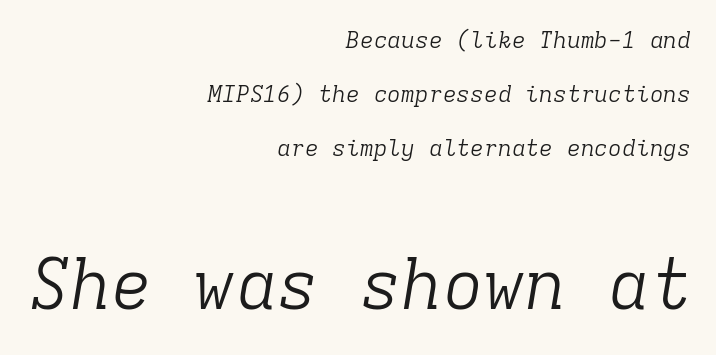
Check the space under the baseline: it is left empty. Honestly, the letter spacing is just normal — you wouldn't notice it. Bold? No — there's no thickening of the strokes. The rendering applies a slant to the glyphs. The characters display serif detailing at their extremities. Line endings align vertically; line beginnings do not.
